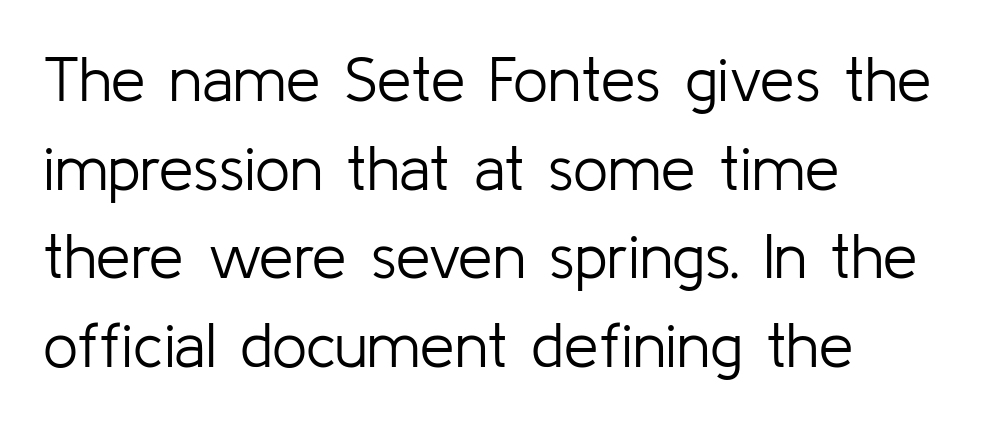
Q: Is the text bold? A: No.
Q: Is the text italic (slanted)? A: No, it is upright.
Q: Is the typeface a serif or a sans-serif typeface? A: Sans-serif.
Q: Is the text underlined? A: No.
Q: How is the paragraph aligned? A: Left-aligned.
Q: Is the spacing between letters normal or unusually wide? A: Normal.
Q: Is the spacing between lines tight, normal or loose? A: Normal.
Q: Width (condensed, normal, or wide)? A: Normal.
Q: Stroke contrast? A: Low.
Q: x-height? A: Medium.
Q: Monospaced? A: No.
